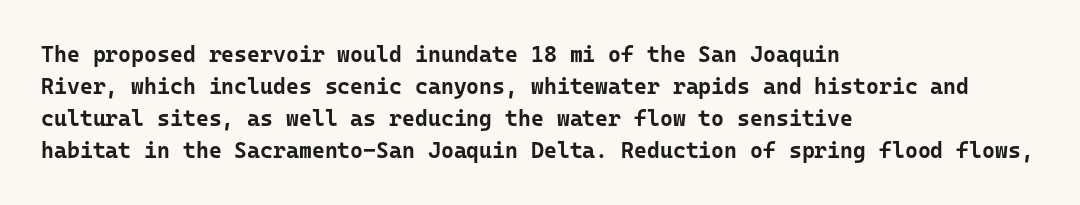
{"italic": "no", "bold": "yes", "underline": "no", "align": "left", "line_spacing": "normal", "line_spacing_ratio": 1.45, "letter_spacing": "normal", "letter_spacing_em": 0.0, "glyph_px": 22}
